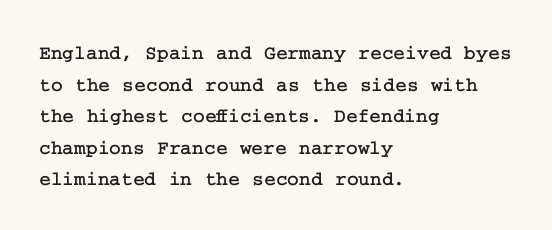
{"italic": "no", "underline": "no", "align": "left", "line_spacing": "normal", "line_spacing_ratio": 1.58, "letter_spacing": "normal", "letter_spacing_em": 0.0, "glyph_px": 20}
